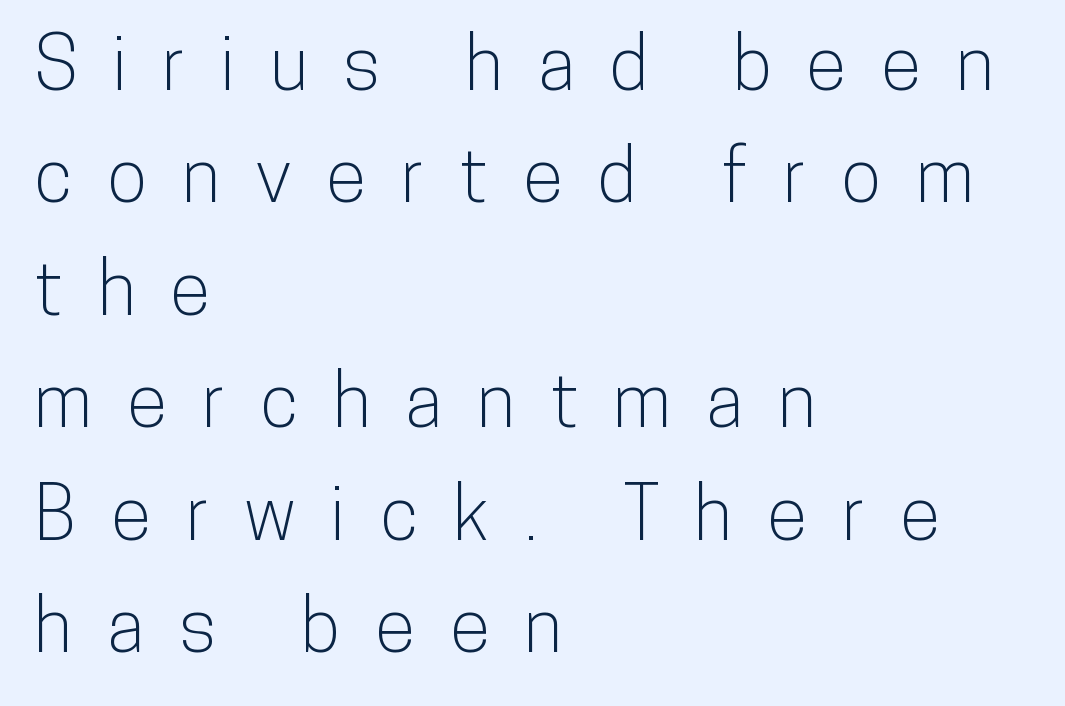
Q: Is the text italic (slanted)? A: No, it is upright.
Q: Is the typeface a serif or a sans-serif typeface? A: Sans-serif.
Q: Is the text underlined? A: No.
Q: How is the paragraph aligned? A: Left-aligned.
Q: Is the spacing between letters normal or unusually wide? A: Unusually wide.
Q: Is the spacing between lines tight, normal or loose? A: Normal.
Q: Width (condensed, normal, or wide)? A: Condensed.
Q: Stroke contrast? A: Low.
Q: x-height? A: Medium.
Q: Monospaced? A: No.
